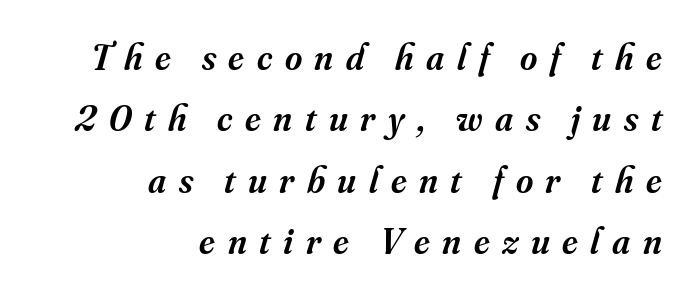
Q: Is the text bold? A: Semi-bold.
Q: Is the text italic (slanted)? A: Yes, it leans right by about 16 degrees.
Q: Is the typeface a serif or a sans-serif typeface? A: Serif.
Q: Is the text underlined? A: No.
Q: How is the paragraph aligned? A: Right-aligned.
Q: Is the spacing between letters normal or unusually wide? A: Unusually wide.
Q: Is the spacing between lines tight, normal or loose? A: Normal.
Q: Width (condensed, normal, or wide)? A: Normal.
Q: Stroke contrast? A: Medium.
Q: x-height? A: Small.
Q: Monospaced? A: No.
